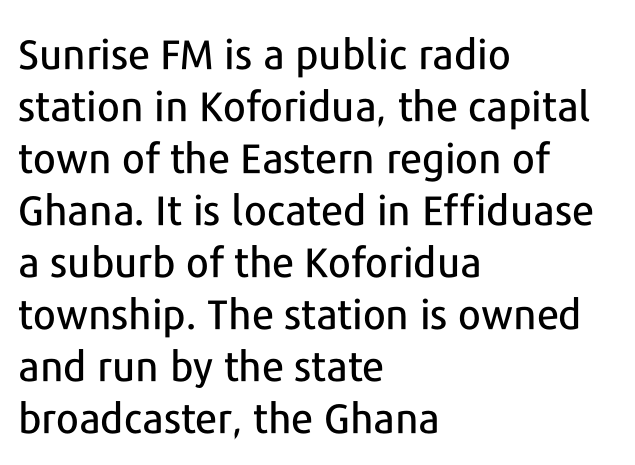
{"serif": "no", "italic": "no", "width": "normal", "stroke_contrast": "low", "x_height": "medium", "monospaced": "no", "underline": "no", "align": "left", "line_spacing": "normal", "line_spacing_ratio": 1.27, "letter_spacing": "normal", "letter_spacing_em": 0.0, "glyph_px": 41}
